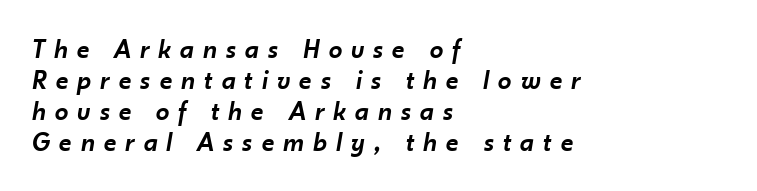
Q: Is the text bold? A: Semi-bold.
Q: Is the text italic (slanted)? A: Yes, it leans right by about 10 degrees.
Q: Is the text underlined? A: No.
Q: How is the paragraph aligned? A: Left-aligned.
Q: Is the spacing between letters normal or unusually wide? A: Unusually wide.
Q: Is the spacing between lines tight, normal or loose? A: Tight.
